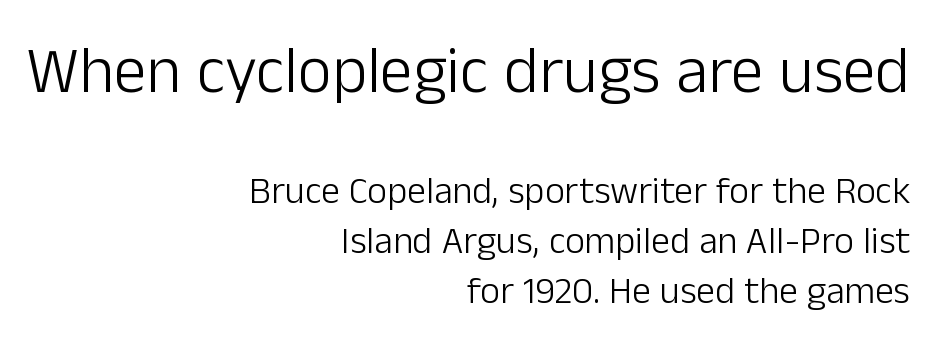
Stroke mass is kept to a normal reading level or below. Short note: letters normally spaced. Reading top to bottom, the characters get smaller at the block break. The letters stand straight up with perfectly vertical stems. Here the designer chose a conventional face with non-uniform glyph widths. Underlining? Definitely not there.
